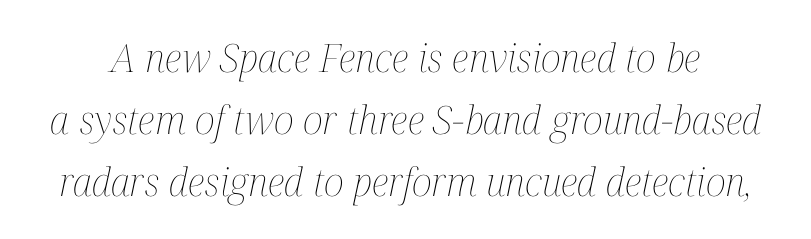
Q: Is the text bold? A: No.
Q: Is the text italic (slanted)? A: Yes, it leans right by about 12 degrees.
Q: Is the text underlined? A: No.
Q: Is the spacing between letters normal or unusually wide? A: Normal.
Q: Is the spacing between lines tight, normal or loose? A: Normal.
Q: Width (condensed, normal, or wide)? A: Condensed.
Q: Stroke contrast? A: Medium.
Q: x-height? A: Medium.
Q: Monospaced? A: No.
